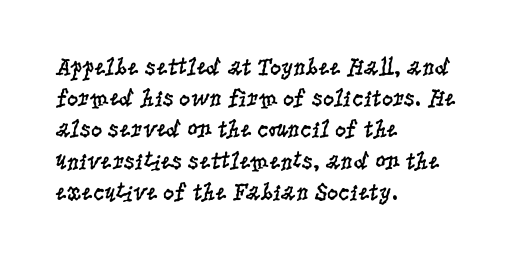
Q: Is the text bold? A: No.
Q: Is the text underlined? A: No.
Q: How is the paragraph aligned? A: Left-aligned.
Q: Is the spacing between letters normal or unusually wide? A: Normal.
Q: Is the spacing between lines tight, normal or loose? A: Normal.
